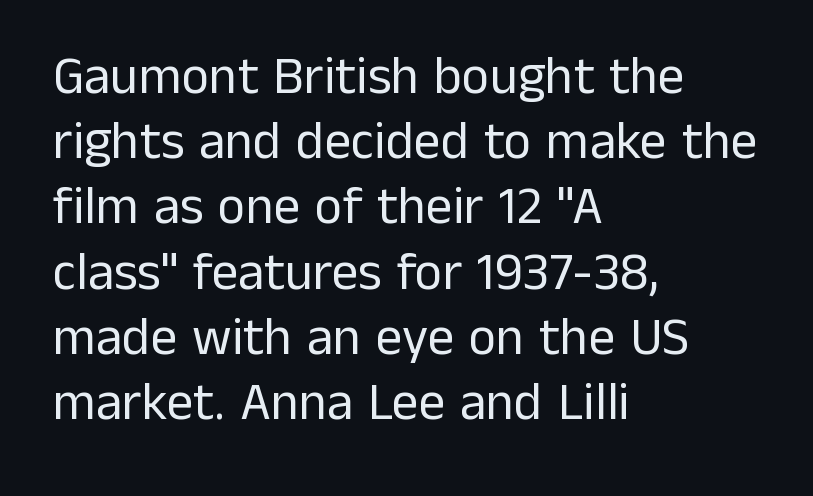
The image shows 53 px regular-weight sans-serif type, upright; set left-aligned, line spacing 1.23x, normal letter spacing, not underlined; low stroke contrast and a medium x-height.
